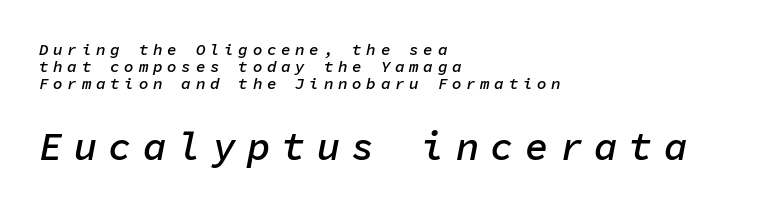
The face used here is monospaced, like something from a code editor. Has an underline been added? It has not. Left-aligned paragraph, ragged on the right. These words are printed semibold, heavier than regular yet not bold.
